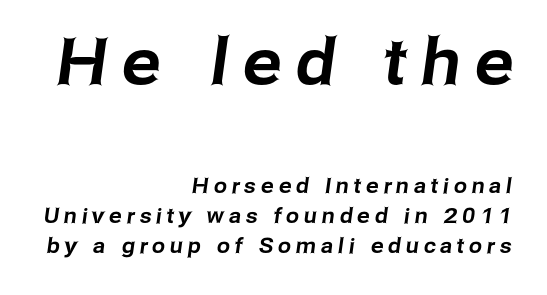
Q: Is the typeface a serif or a sans-serif typeface? A: Sans-serif.
Q: Is the text underlined? A: No.
Q: How is the paragraph aligned? A: Right-aligned.
Q: Is the spacing between letters normal or unusually wide? A: Unusually wide.
Q: Is the spacing between lines tight, normal or loose? A: Normal.
Q: Which block of text is set in a larger size, the first (top) or the second (bottom)? A: The first (top) one.
Q: Width (condensed, normal, or wide)? A: Normal.
Q: Stroke contrast? A: Low.
Q: x-height? A: Medium.
Q: Monospaced? A: No.
